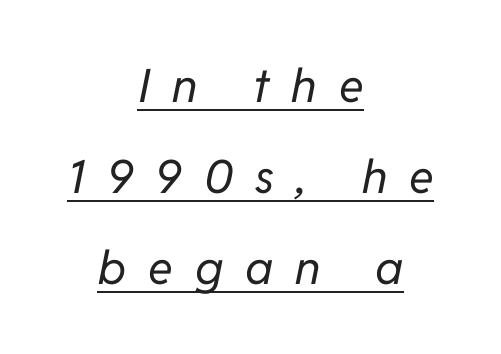
{"italic": "yes", "lean": "right", "slant_degrees": 11, "bold": "no", "weight": "regular", "width": "normal", "stroke_contrast": "low", "x_height": "medium", "monospaced": "no", "underline": "yes", "align": "center", "line_spacing": "loose", "line_spacing_ratio": 1.98, "letter_spacing": "wide", "letter_spacing_em": 0.48, "glyph_px": 46}
